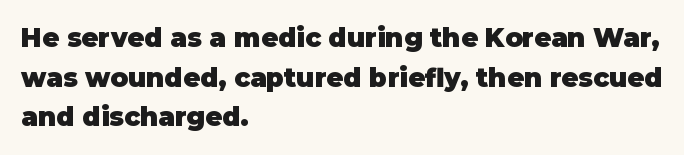
{"italic": "no", "bold": "yes", "underline": "no", "align": "left", "line_spacing": "normal", "line_spacing_ratio": 1.52, "letter_spacing": "normal", "letter_spacing_em": 0.0, "glyph_px": 26}
